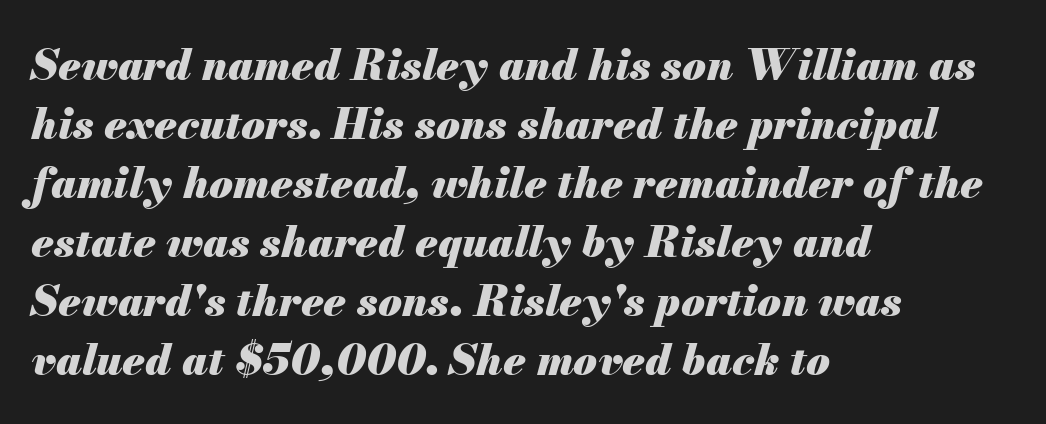
{"italic": "yes", "lean": "right", "slant_degrees": 13, "bold": "yes", "weight": "heavy", "width": "normal", "stroke_contrast": "medium", "x_height": "small", "monospaced": "no", "underline": "no", "align": "left", "line_spacing": "normal", "line_spacing_ratio": 1.37, "letter_spacing": "normal", "letter_spacing_em": 0.0, "glyph_px": 43}
